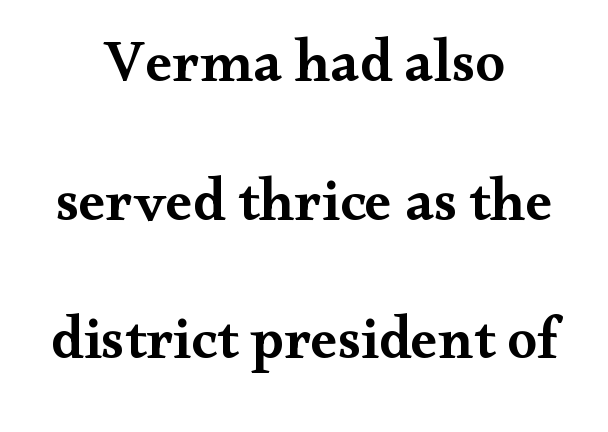
Q: Is the text bold? A: Semi-bold.
Q: Is the text italic (slanted)? A: No, it is upright.
Q: Is the typeface a serif or a sans-serif typeface? A: Serif.
Q: Is the text underlined? A: No.
Q: How is the paragraph aligned? A: Centered.
Q: Is the spacing between letters normal or unusually wide? A: Normal.
Q: Is the spacing between lines tight, normal or loose? A: Loose.
Q: Width (condensed, normal, or wide)? A: Wide.
Q: Stroke contrast? A: Medium.
Q: x-height? A: Small.
Q: Monospaced? A: No.
